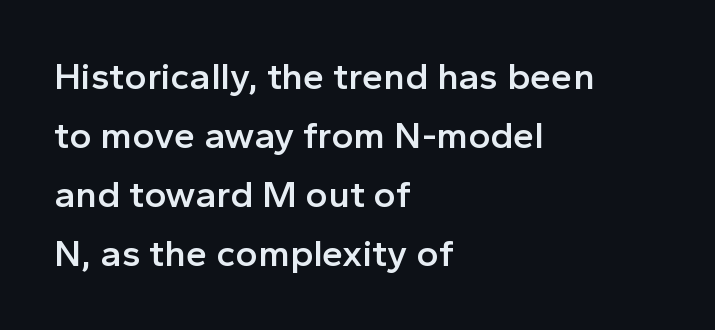
Q: Is the text bold? A: Semi-bold.
Q: Is the text italic (slanted)? A: No, it is upright.
Q: Is the typeface a serif or a sans-serif typeface? A: Sans-serif.
Q: Is the text underlined? A: No.
Q: How is the paragraph aligned? A: Left-aligned.
Q: Is the spacing between letters normal or unusually wide? A: Normal.
Q: Is the spacing between lines tight, normal or loose? A: Normal.
Q: Width (condensed, normal, or wide)? A: Normal.
Q: x-height? A: Medium.
Q: Monospaced? A: No.
